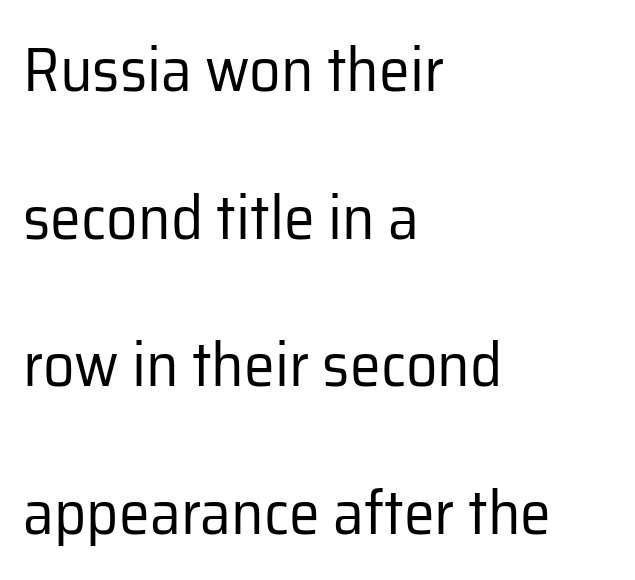
{"serif": "no", "italic": "no", "bold": "no", "weight": "regular", "width": "normal", "stroke_contrast": "low", "x_height": "medium", "monospaced": "no", "underline": "no", "align": "left", "line_spacing": "loose", "line_spacing_ratio": 2.38, "letter_spacing": "normal", "letter_spacing_em": 0.0, "glyph_px": 62}
